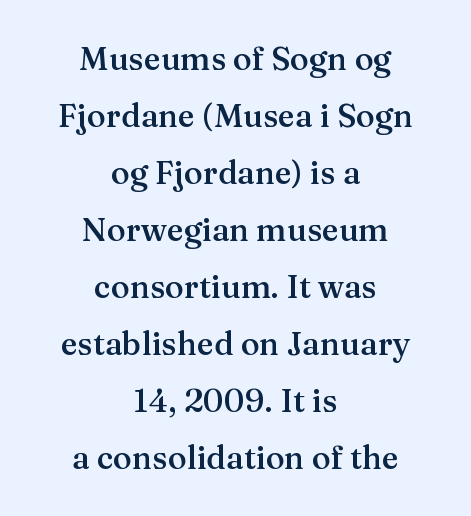
The image shows 32 px semibold serif type, upright; set centered, line spacing 1.78x, normal letter spacing, not underlined; medium stroke contrast and a medium x-height.
